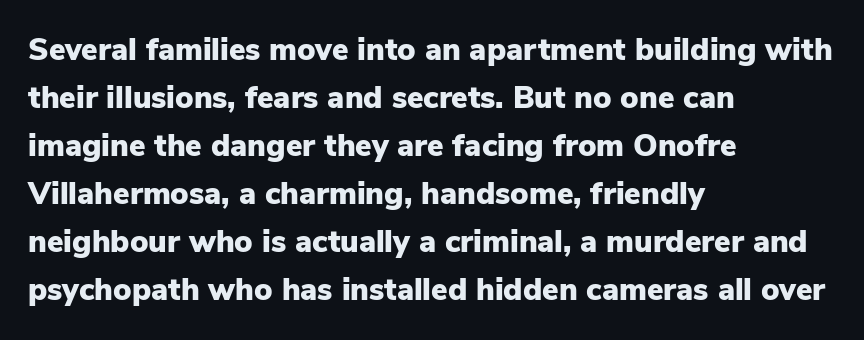
Does the lettering tilt? It doesn't — this is upright. A full-strength bold gives these letters their thick strokes. Any mark beneath the type? The region is blank. Does the type have serifs? No, each stem ends abruptly. Each line starts at the same left margin while the right side varies. No extra tracking has been applied to these lines.
